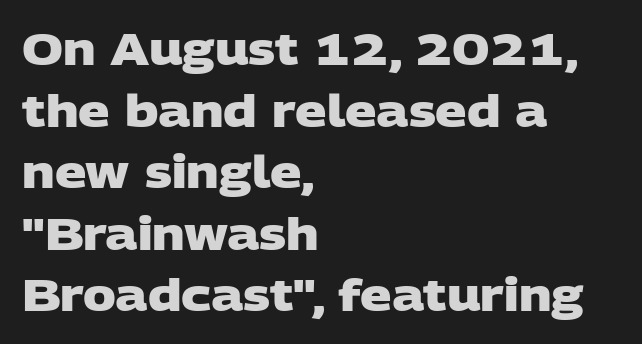
{"serif": "no", "bold": "yes", "weight": "heavy", "width": "wide", "stroke_contrast": "low", "x_height": "large", "monospaced": "no", "underline": "no", "align": "left", "line_spacing": "normal", "line_spacing_ratio": 1.4, "letter_spacing": "normal", "letter_spacing_em": 0.0, "glyph_px": 44}
